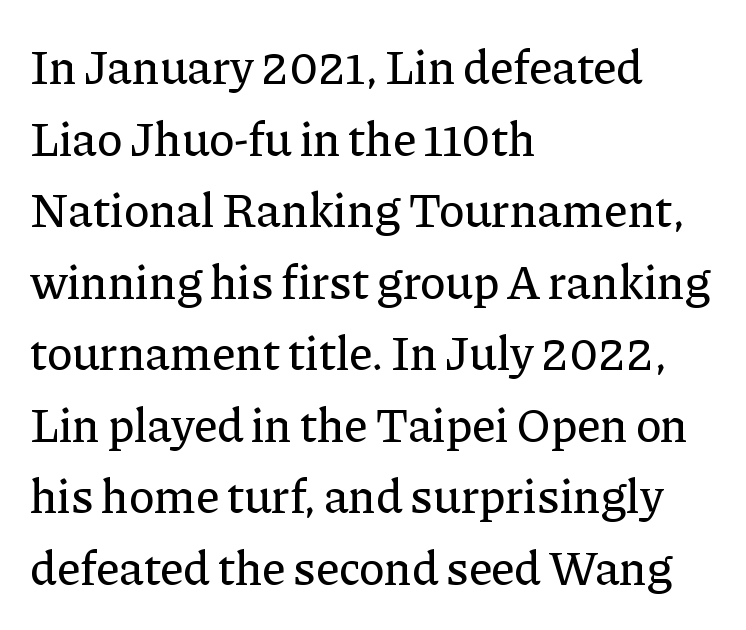
The image shows 48 px serif type, upright; set left-aligned, normal line spacing (1.49x), normal letter spacing, not underlined; low stroke contrast and a medium x-height.
